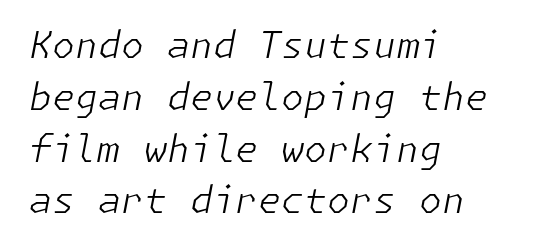
The image shows 37 px light type, italic (leaning right); set left-aligned, normal line spacing (1.4x), normal letter spacing, not underlined; low stroke contrast and a medium x-height.
